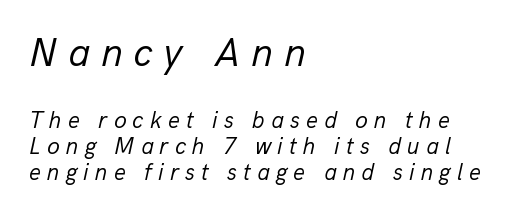
Q: Is the text bold? A: No.
Q: Is the text italic (slanted)? A: Yes, it leans right by about 13 degrees.
Q: Is the text underlined? A: No.
Q: How is the paragraph aligned? A: Left-aligned.
Q: Is the spacing between letters normal or unusually wide? A: Unusually wide.
Q: Is the spacing between lines tight, normal or loose? A: Tight.
Q: Which block of text is set in a larger size, the first (top) or the second (bottom)? A: The first (top) one.
Q: Width (condensed, normal, or wide)? A: Normal.
Q: Stroke contrast? A: Low.
Q: x-height? A: Medium.
Q: Monospaced? A: No.
